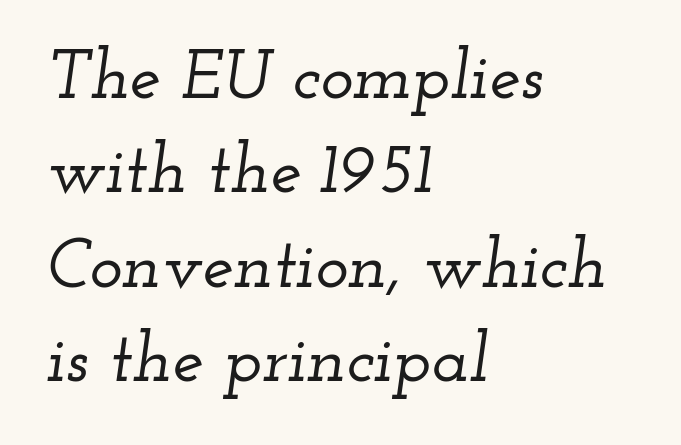
Q: Is the text italic (slanted)? A: Yes, it leans right by about 12 degrees.
Q: Is the typeface a serif or a sans-serif typeface? A: Serif.
Q: Is the text underlined? A: No.
Q: How is the paragraph aligned? A: Left-aligned.
Q: Is the spacing between letters normal or unusually wide? A: Normal.
Q: Is the spacing between lines tight, normal or loose? A: Normal.
Q: Width (condensed, normal, or wide)? A: Wide.
Q: Stroke contrast? A: Low.
Q: x-height? A: Small.
Q: Monospaced? A: No.
